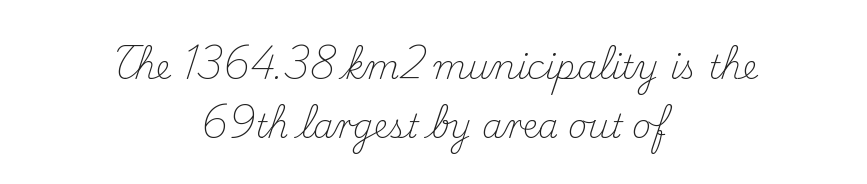
The image shows 33 px light serif type; set centered, line spacing 1.78x, normal letter spacing, not underlined; medium stroke contrast and a small x-height.
